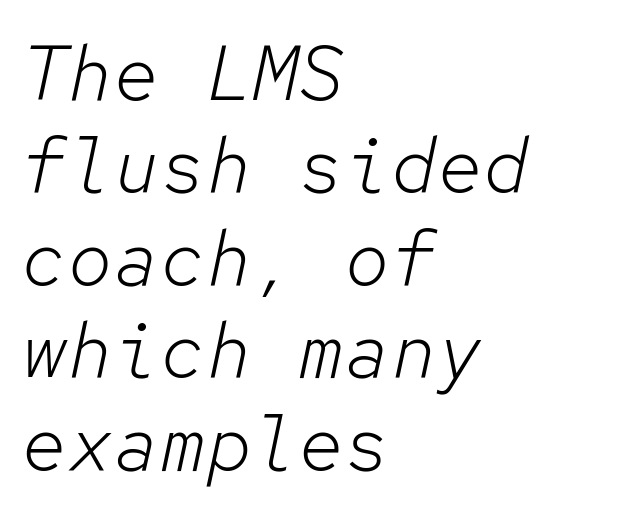
Q: Is the text bold? A: No.
Q: Is the text italic (slanted)? A: Yes, it leans right by about 12 degrees.
Q: Is the text underlined? A: No.
Q: How is the paragraph aligned? A: Left-aligned.
Q: Is the spacing between letters normal or unusually wide? A: Normal.
Q: Width (condensed, normal, or wide)? A: Normal.
Q: Stroke contrast? A: Low.
Q: x-height? A: Medium.
Q: Monospaced? A: Yes.
